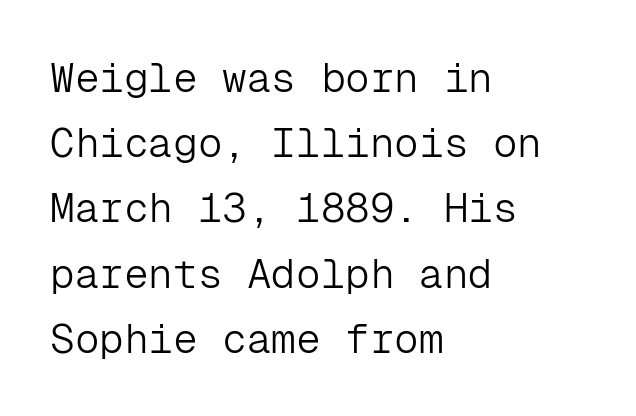
{"serif": "no", "italic": "no", "bold": "no", "weight": "light", "width": "normal", "stroke_contrast": "low", "x_height": "medium", "monospaced": "yes", "underline": "no", "align": "left", "line_spacing": "normal", "line_spacing_ratio": 1.59, "letter_spacing": "normal", "letter_spacing_em": 0.0, "glyph_px": 41}
